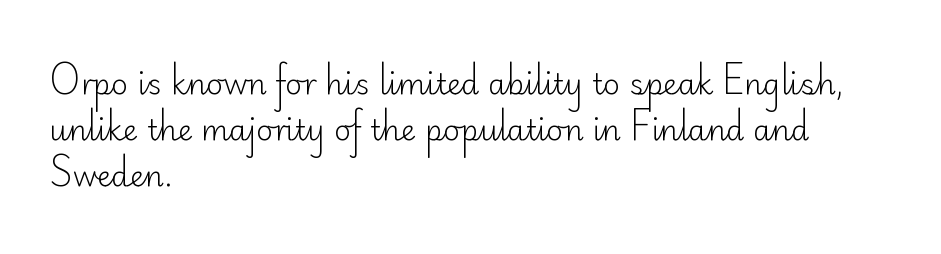
{"serif": "no", "italic": "no", "bold": "no", "weight": "light", "width": "normal", "stroke_contrast": "low", "x_height": "small", "monospaced": "no", "underline": "no", "align": "left", "line_spacing": "normal", "line_spacing_ratio": 1.59, "letter_spacing": "normal", "letter_spacing_em": 0.0, "glyph_px": 29}
